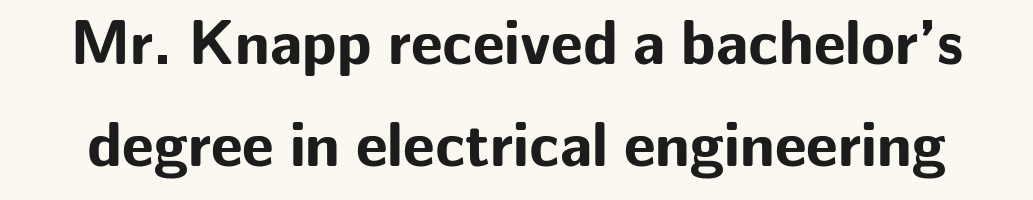
Baseline-to-baseline distance is the conventional proportion of letter height. A typesetter would label this face a sans. What weight is shown? A full bold with thick strokes. Unlike italic type, these characters show no tilt at all.
